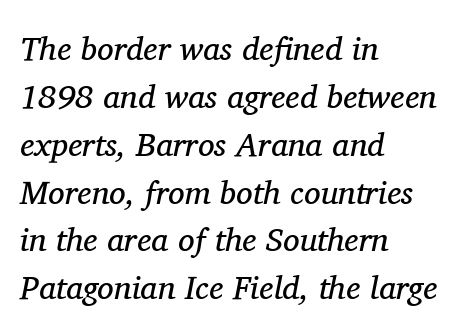
This is not heavy type; no bold has been used. You can tell it's italic because the verticals aren't actually vertical. These lines are composed in type with serifs. This sample is left-justified, so line endings fall wherever the words run out. The gaps between neighbouring characters are ordinary and unremarkable.
